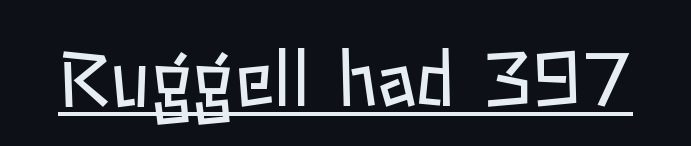
{"italic": "no", "bold": "no", "weight": "regular", "width": "normal", "stroke_contrast": "low", "x_height": "medium", "monospaced": "no", "underline": "yes", "letter_spacing": "normal", "letter_spacing_em": 0.0, "glyph_px": 74}
